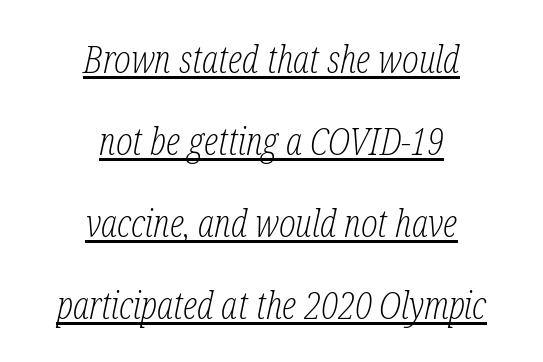
The strokes are not fattened; the text isn't bold. The font family rendered here belongs to the serif group. The letters advance in unequal steps, a hallmark of proportional type. Compared with undecorated copy, this sample adds a rule below the words. These lines are centered, leaving both edges ragged.
